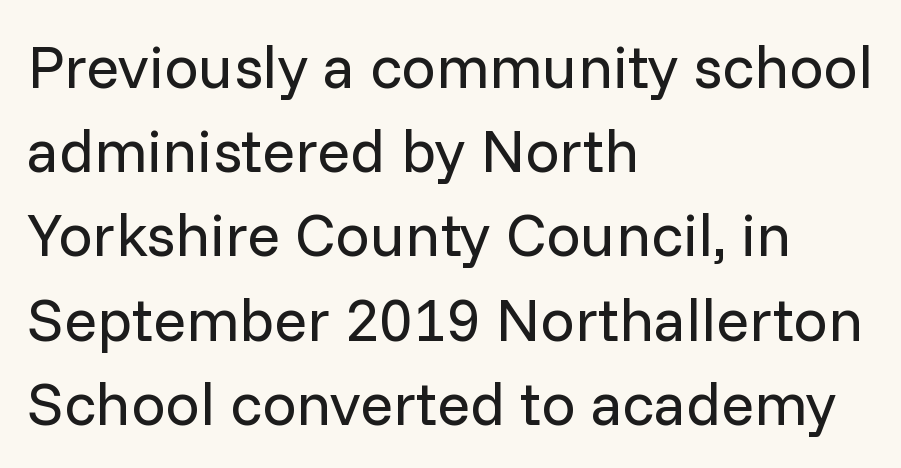
Q: Is the text bold? A: No.
Q: Is the text italic (slanted)? A: No, it is upright.
Q: Is the typeface a serif or a sans-serif typeface? A: Sans-serif.
Q: Is the text underlined? A: No.
Q: How is the paragraph aligned? A: Left-aligned.
Q: Is the spacing between letters normal or unusually wide? A: Normal.
Q: Is the spacing between lines tight, normal or loose? A: Normal.
Q: Width (condensed, normal, or wide)? A: Normal.
Q: Stroke contrast? A: Low.
Q: x-height? A: Medium.
Q: Monospaced? A: No.
